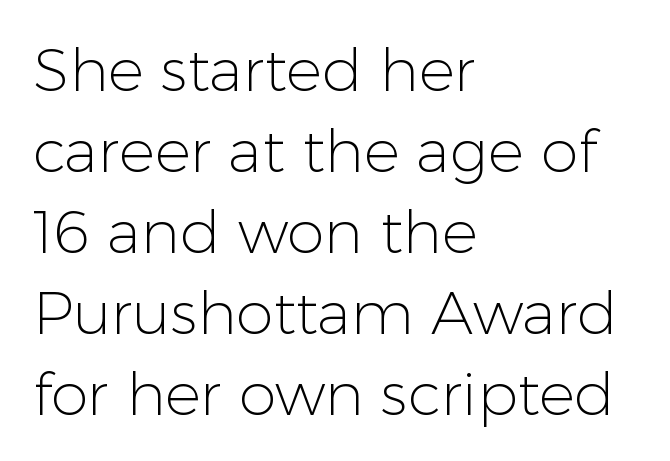
{"serif": "no", "italic": "no", "bold": "no", "weight": "light", "width": "normal", "stroke_contrast": "low", "x_height": "medium", "monospaced": "no", "underline": "no", "align": "left", "line_spacing": "normal", "line_spacing_ratio": 1.35, "letter_spacing": "normal", "letter_spacing_em": 0.0, "glyph_px": 60}
